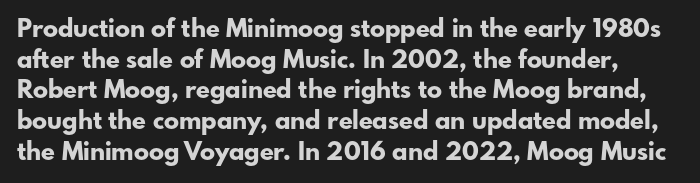
Q: Is the text bold? A: Yes.
Q: Is the text italic (slanted)? A: No, it is upright.
Q: Is the text underlined? A: No.
Q: Is the spacing between letters normal or unusually wide? A: Normal.
